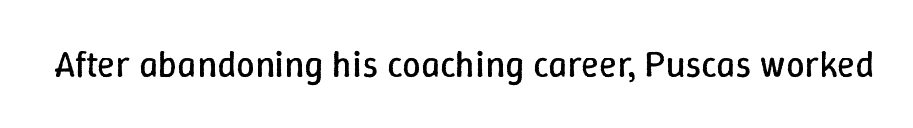
A typesetter would call this proportional, since set widths differ per character. Nothing heavy about these letters — not bold at all. Style check: upright. Rule under the text: the space is simply empty.
